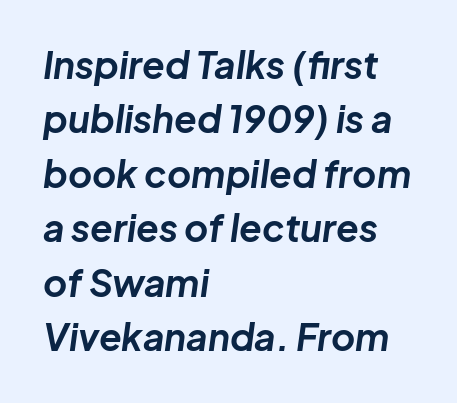
The image shows 37 px bold type, italic (leaning right); set left-aligned, normal line spacing (1.47x), normal letter spacing, not underlined; low stroke contrast and a medium x-height.
